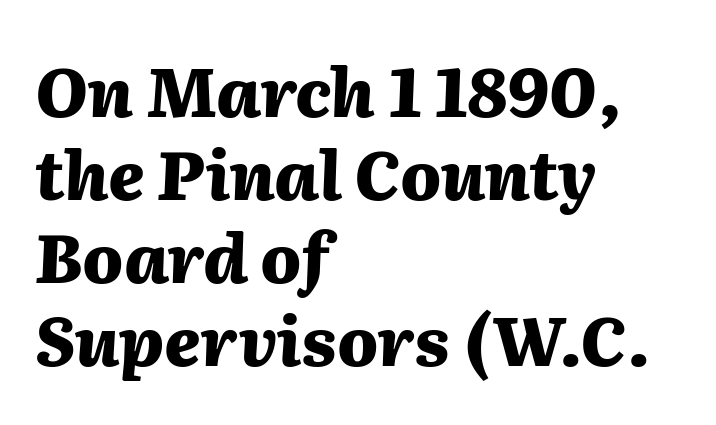
No word sits above an underline. You could call the tracking neutral — neither tight nor loose. Strong, thick strokes mark this as bold type. Proportional: the letters do not fall into vertical columns. It's the slanting kind of type.
